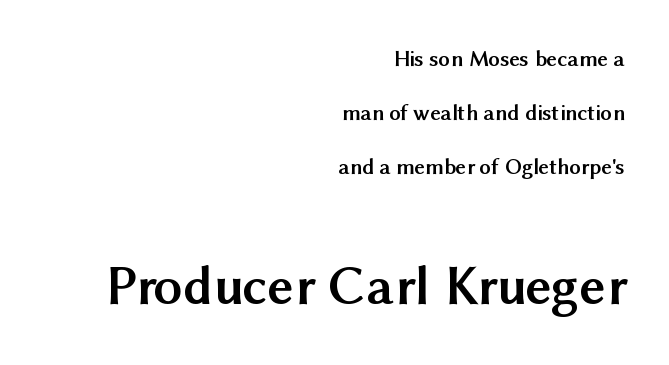
Q: Is the text bold? A: Yes.
Q: Is the text italic (slanted)? A: No, it is upright.
Q: Is the typeface a serif or a sans-serif typeface? A: Sans-serif.
Q: Is the text underlined? A: No.
Q: How is the paragraph aligned? A: Right-aligned.
Q: Is the spacing between letters normal or unusually wide? A: Normal.
Q: Is the spacing between lines tight, normal or loose? A: Loose.
Q: Which block of text is set in a larger size, the first (top) or the second (bottom)? A: The second (bottom) one.
Q: Width (condensed, normal, or wide)? A: Normal.
Q: Stroke contrast? A: Medium.
Q: x-height? A: Medium.
Q: Monospaced? A: No.
